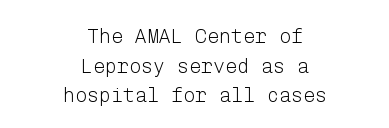
{"italic": "no", "bold": "no", "underline": "no", "align": "center", "line_spacing": "normal", "line_spacing_ratio": 1.48, "letter_spacing": "normal", "letter_spacing_em": 0.0, "glyph_px": 20}
